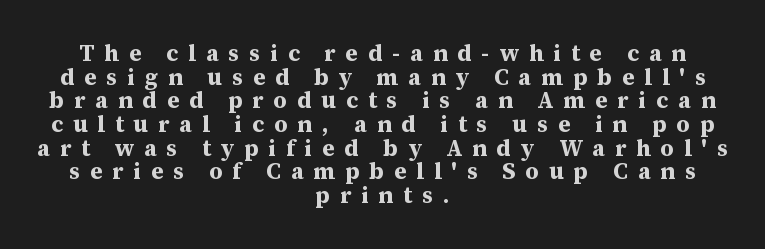
The letters stand straight up with perfectly vertical stems. In terms of leading, this rendering errs on the cramped side. The glyphs are unaccompanied by any horizontal stroke below them. The gaps between neighbouring characters are conspicuously large. The rendering uses a bold face; every stroke is thick and dark.
